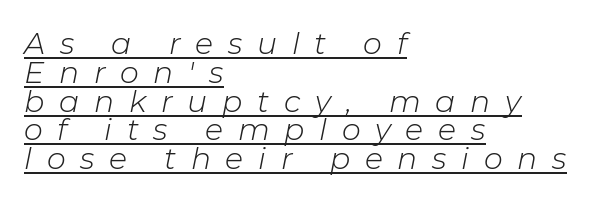
Q: Is the text bold? A: No.
Q: Is the text italic (slanted)? A: Yes, it leans right by about 11 degrees.
Q: Is the text underlined? A: Yes.
Q: How is the paragraph aligned? A: Left-aligned.
Q: Is the spacing between letters normal or unusually wide? A: Unusually wide.
Q: Is the spacing between lines tight, normal or loose? A: Tight.
Q: Width (condensed, normal, or wide)? A: Normal.
Q: Stroke contrast? A: Low.
Q: x-height? A: Medium.
Q: Monospaced? A: No.
